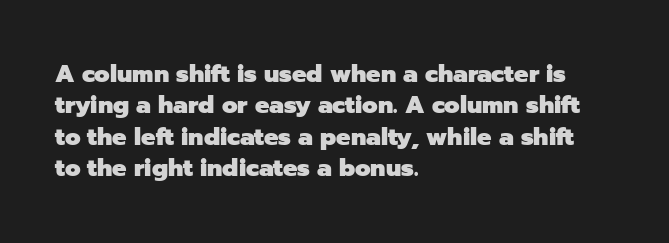
The image shows 24 px bold type, upright; set left-aligned, normal line spacing (1.31x), normal letter spacing, not underlined.
